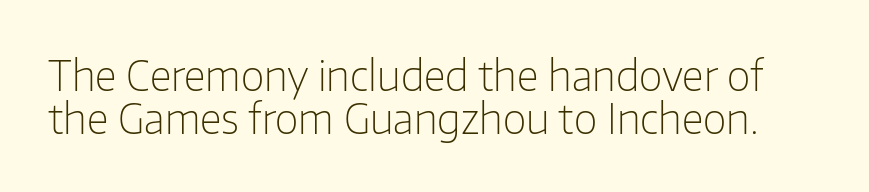
{"serif": "no", "italic": "no", "bold": "no", "weight": "light", "width": "normal", "stroke_contrast": "low", "x_height": "medium", "monospaced": "no", "underline": "no", "line_spacing": "tight", "line_spacing_ratio": 1.04, "letter_spacing": "normal", "letter_spacing_em": 0.0, "glyph_px": 41}
